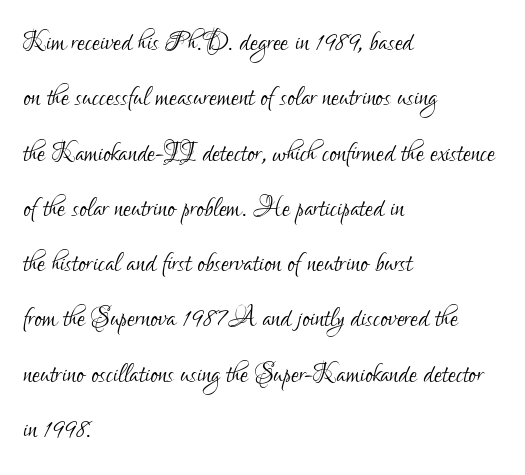
The text was rendered using a sans face with plain stroke endings. In terms of letterspacing, this is plain default setting. The designer left line spacing at the default. Unmarked baselines from the first word to the last. Line starts are locked; line ends wander.
